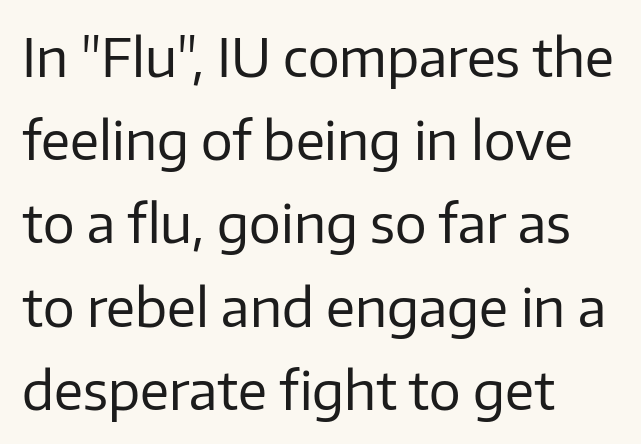
{"serif": "no", "italic": "no", "bold": "no", "weight": "regular", "width": "normal", "stroke_contrast": "low", "x_height": "medium", "monospaced": "no", "underline": "no", "align": "left", "line_spacing": "normal", "line_spacing_ratio": 1.57, "letter_spacing": "normal", "letter_spacing_em": 0.0, "glyph_px": 53}
